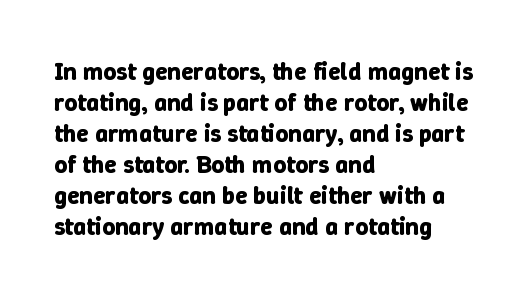
Q: Is the text bold? A: Yes.
Q: Is the text italic (slanted)? A: No, it is upright.
Q: Is the text underlined? A: No.
Q: How is the paragraph aligned? A: Left-aligned.
Q: Is the spacing between letters normal or unusually wide? A: Normal.
